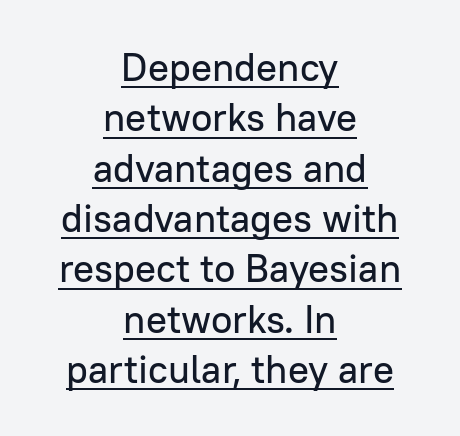
{"serif": "no", "italic": "no", "width": "normal", "stroke_contrast": "low", "x_height": "medium", "monospaced": "no", "underline": "yes", "align": "center", "line_spacing": "normal", "line_spacing_ratio": 1.29, "letter_spacing": "normal", "letter_spacing_em": 0.0, "glyph_px": 39}
